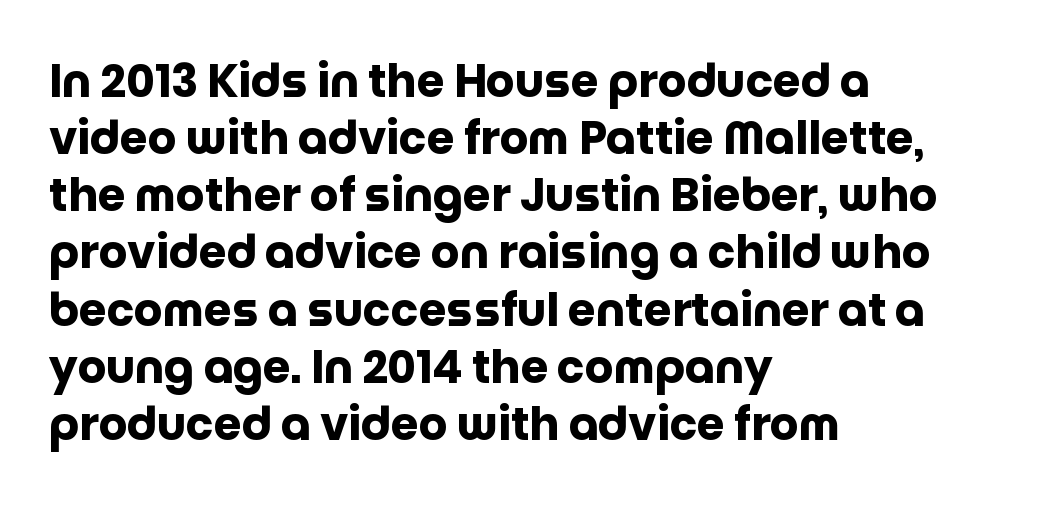
{"serif": "no", "italic": "no", "bold": "yes", "weight": "heavy", "width": "normal", "stroke_contrast": "low", "x_height": "large", "monospaced": "no", "underline": "no", "align": "left", "line_spacing": "normal", "line_spacing_ratio": 1.27, "letter_spacing": "normal", "letter_spacing_em": 0.0, "glyph_px": 45}
